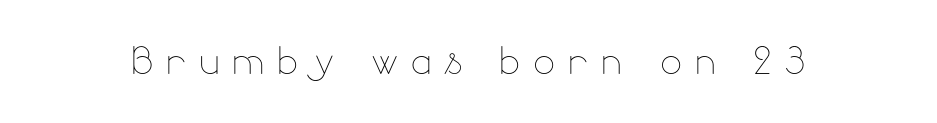
Weight: not bold — regular or lighter. Nope, not italic — everything's standing straight. Check the space under the baseline: it is left empty. Note the varied advance widths — an 'i' is clearly narrower than an 'm'. Compared with typical body copy, the letter spacing here is much looser.
